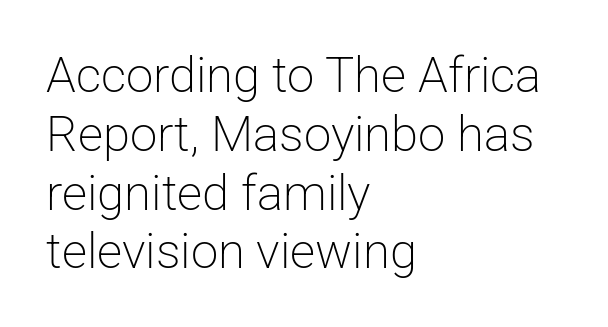
{"serif": "no", "italic": "no", "bold": "no", "weight": "light", "width": "normal", "stroke_contrast": "low", "x_height": "medium", "monospaced": "no", "underline": "no", "align": "left", "line_spacing_ratio": 1.2, "letter_spacing": "normal", "letter_spacing_em": 0.0, "glyph_px": 49}
